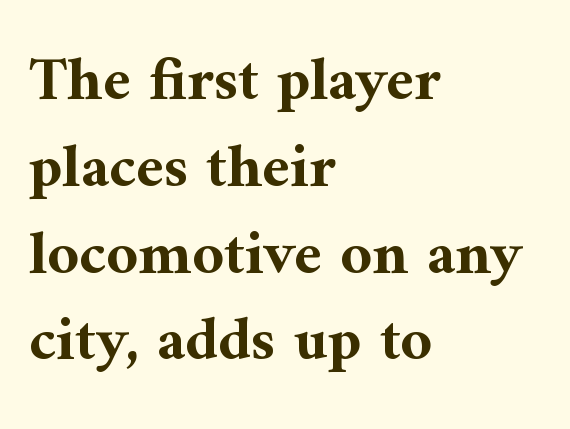
Teacher's note: observe the even left margin — that is flush-left alignment. Rows of type keep a routine distance in the vertical direction. Words float on clear page, feet unadorned. You can tell from the footed stems that serif type was used. Think of a printed novel: that variable character pitch is what you see here. There is no visible air inserted between adjacent glyphs.
